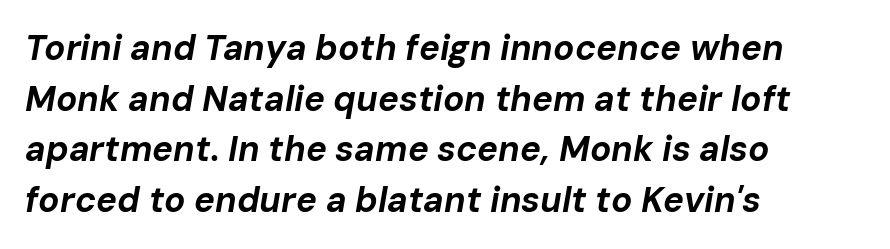
{"italic": "yes", "lean": "right", "slant_degrees": 10, "bold": "yes", "weight": "bold", "width": "normal", "stroke_contrast": "low", "x_height": "medium", "monospaced": "no", "underline": "no", "align": "left", "line_spacing": "normal", "line_spacing_ratio": 1.45, "letter_spacing": "normal", "letter_spacing_em": 0.0, "glyph_px": 35}
